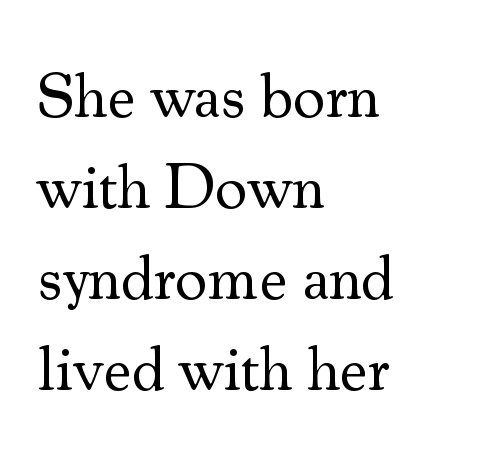
Q: Is the text bold? A: No.
Q: Is the text italic (slanted)? A: No, it is upright.
Q: Is the typeface a serif or a sans-serif typeface? A: Serif.
Q: Is the text underlined? A: No.
Q: How is the paragraph aligned? A: Left-aligned.
Q: Is the spacing between letters normal or unusually wide? A: Normal.
Q: Is the spacing between lines tight, normal or loose? A: Normal.
Q: Width (condensed, normal, or wide)? A: Normal.
Q: Stroke contrast? A: Medium.
Q: x-height? A: Small.
Q: Monospaced? A: No.
